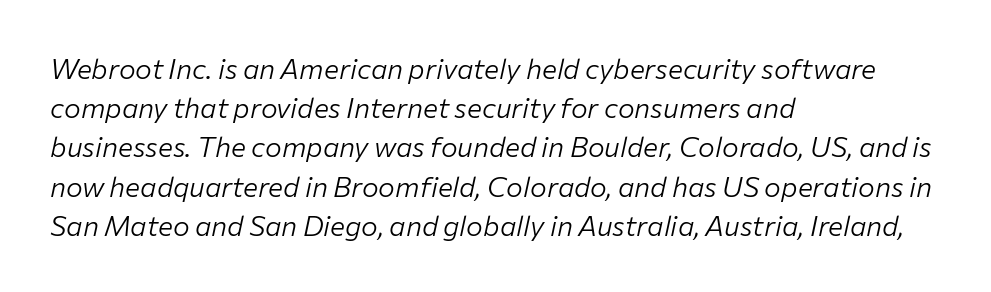
Q: Is the text bold? A: No.
Q: Is the text italic (slanted)? A: Yes, it leans right by about 12 degrees.
Q: Is the text underlined? A: No.
Q: How is the paragraph aligned? A: Left-aligned.
Q: Is the spacing between letters normal or unusually wide? A: Normal.
Q: Is the spacing between lines tight, normal or loose? A: Normal.
Q: Width (condensed, normal, or wide)? A: Normal.
Q: Stroke contrast? A: Low.
Q: x-height? A: Medium.
Q: Monospaced? A: No.
